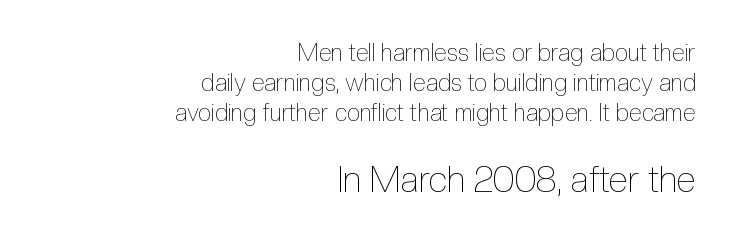
Q: Is the text bold? A: No.
Q: Is the text italic (slanted)? A: No, it is upright.
Q: Is the text underlined? A: No.
Q: How is the paragraph aligned? A: Right-aligned.
Q: Is the spacing between letters normal or unusually wide? A: Normal.
Q: Is the spacing between lines tight, normal or loose? A: Normal.
Q: Which block of text is set in a larger size, the first (top) or the second (bottom)? A: The second (bottom) one.
Q: Width (condensed, normal, or wide)? A: Condensed.
Q: x-height? A: Medium.
Q: Monospaced? A: No.
